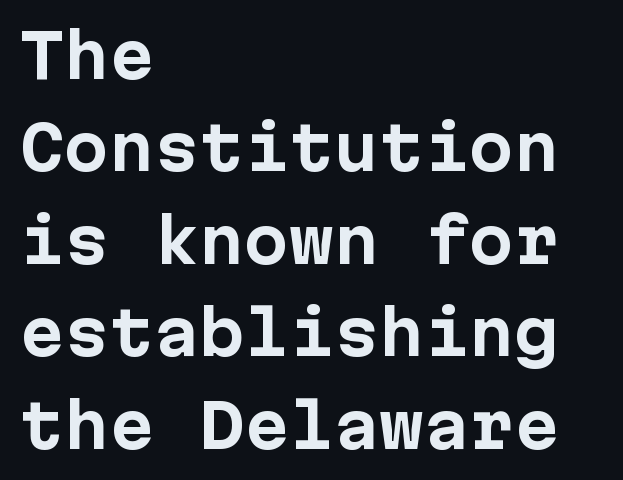
{"serif": "no", "italic": "no", "bold": "yes", "weight": "bold", "width": "normal", "stroke_contrast": "low", "x_height": "medium", "monospaced": "yes", "underline": "no", "align": "left", "line_spacing": "normal", "line_spacing_ratio": 1.54, "letter_spacing": "normal", "letter_spacing_em": 0.0, "glyph_px": 60}
